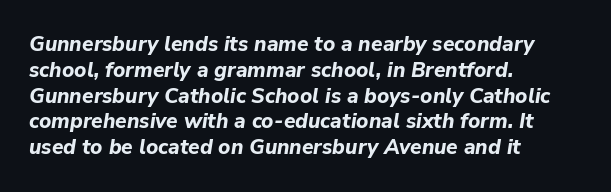
{"italic": "yes", "lean": "right", "slant_degrees": 9, "bold": "yes", "underline": "no", "align": "left", "line_spacing_ratio": 1.23, "letter_spacing": "normal", "letter_spacing_em": 0.0, "glyph_px": 21}
